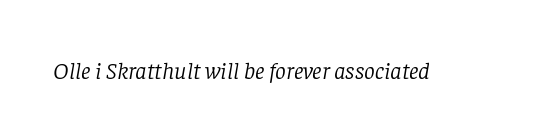
The specimen omits any rule beneath the text block's lines. Is the stroke heavy? The answer is a plain regular-or-lighter. Compared with typical body copy, the letter spacing here is the same. The letters are slanted; this is an italic face.
